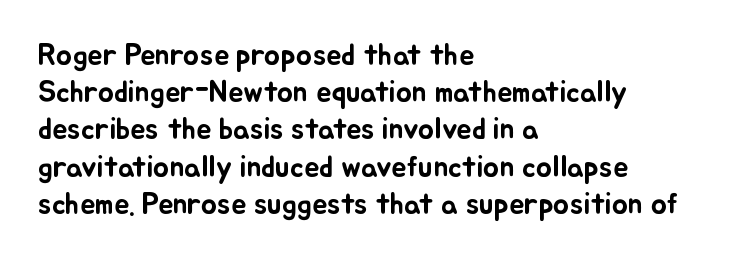
You could call the tracking neutral — neither tight nor loose. Do the characters align in a grid? No, the font is proportional. The letters stand upright; this is a roman face. The foot of each line stays bare and open. The ragged edge is on the right, which tells us the setting is flush left.
